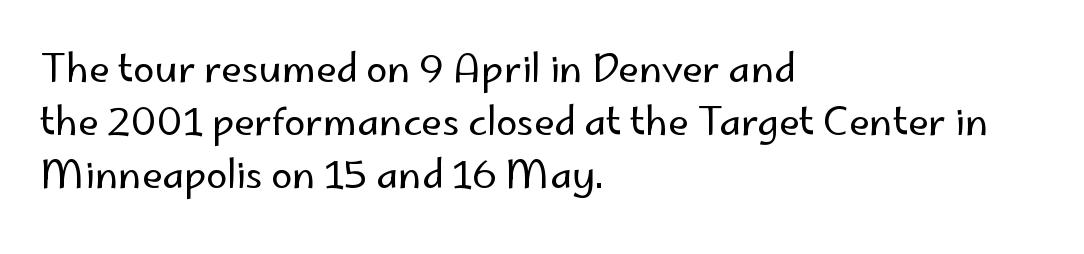
Any mark beneath the type? The region is blank. Italic? Not at all — the glyphs are vertical. The typesetter chose a ragged-right arrangement here. The cut favours lightness, reaching ordinary text weight at its darkest.
